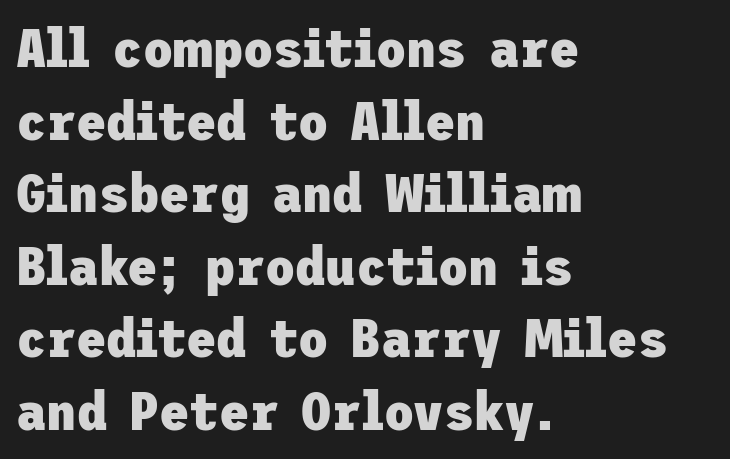
{"serif": "no", "italic": "no", "bold": "yes", "weight": "heavy", "width": "normal", "stroke_contrast": "low", "x_height": "medium", "underline": "no", "align": "left", "line_spacing": "normal", "line_spacing_ratio": 1.32, "letter_spacing": "normal", "letter_spacing_em": 0.0, "glyph_px": 55}
